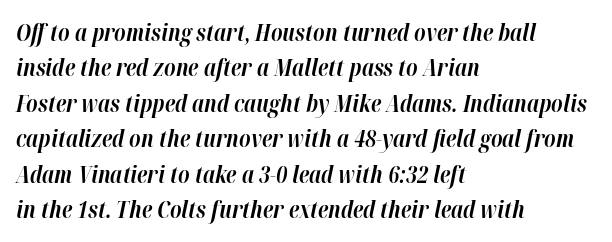
{"italic": "yes", "lean": "right", "slant_degrees": 12, "bold": "yes", "underline": "no", "align": "left", "line_spacing": "normal", "line_spacing_ratio": 1.54, "letter_spacing": "normal", "letter_spacing_em": 0.0, "glyph_px": 23}
